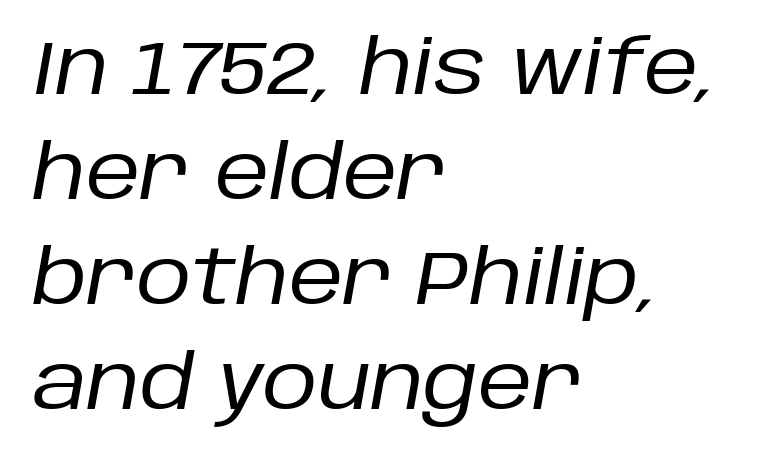
{"italic": "yes", "lean": "right", "slant_degrees": 10, "bold": "no", "weight": "regular", "width": "normal", "stroke_contrast": "low", "x_height": "large", "monospaced": "no", "underline": "no", "align": "left", "line_spacing": "normal", "line_spacing_ratio": 1.38, "letter_spacing": "normal", "letter_spacing_em": 0.0, "glyph_px": 76}
